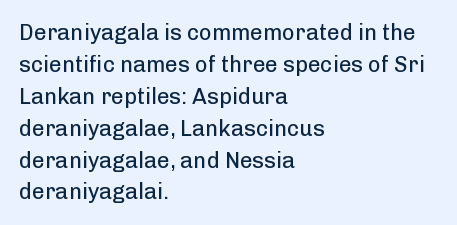
The image shows 22 px text type, upright; set left-aligned, normal line spacing (1.45x), normal letter spacing, not underlined.
